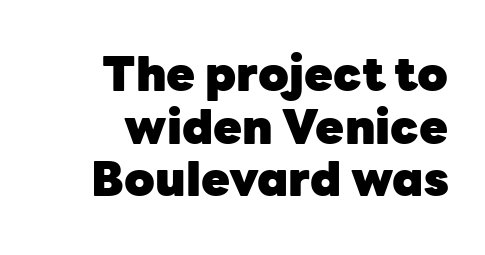
The image shows 47 px heavy sans-serif type, upright; set right-aligned, tight line spacing (1.12x), normal letter spacing, not underlined; low stroke contrast and a medium x-height.
